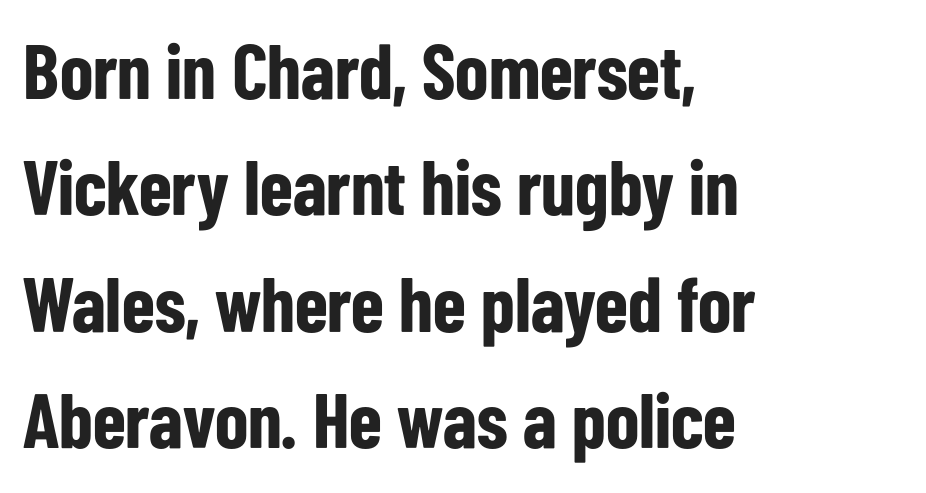
{"serif": "no", "italic": "no", "bold": "yes", "weight": "bold", "width": "condensed", "stroke_contrast": "low", "x_height": "medium", "monospaced": "no", "underline": "no", "align": "left", "line_spacing": "normal", "line_spacing_ratio": 1.51, "letter_spacing": "normal", "letter_spacing_em": 0.0, "glyph_px": 77}
